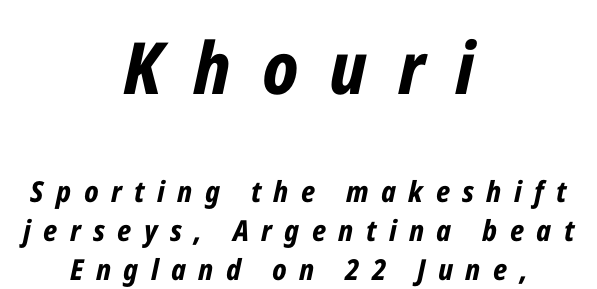
{"italic": "yes", "lean": "right", "slant_degrees": 12, "bold": "yes", "weight": "bold", "width": "condensed", "stroke_contrast": "low", "x_height": "medium", "monospaced": "no", "underline": "no", "align": "center", "line_spacing": "normal", "line_spacing_ratio": 1.34, "letter_spacing": "wide", "letter_spacing_em": 0.43, "larger_block": "first", "size_ratio": 2.48, "glyph_px": 72}
